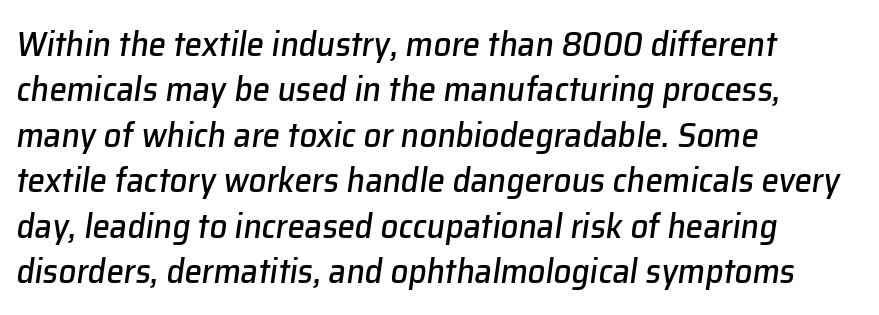
{"italic": "yes", "lean": "right", "slant_degrees": 8, "width": "normal", "stroke_contrast": "low", "x_height": "medium", "monospaced": "no", "underline": "no", "align": "left", "line_spacing": "normal", "line_spacing_ratio": 1.3, "letter_spacing": "normal", "letter_spacing_em": 0.0, "glyph_px": 35}
